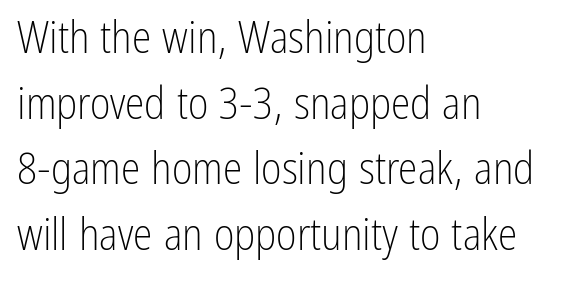
The image shows 44 px light, condensed sans-serif type, upright; set left-aligned, normal line spacing (1.49x), normal letter spacing, not underlined; low stroke contrast and a medium x-height.
